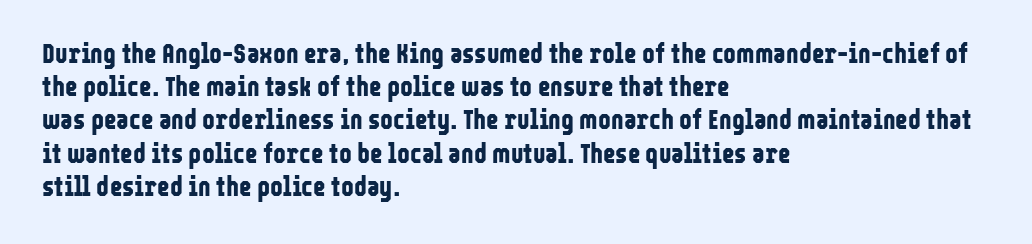
Q: Is the text bold? A: Yes.
Q: Is the text italic (slanted)? A: No, it is upright.
Q: Is the text underlined? A: No.
Q: How is the paragraph aligned? A: Left-aligned.
Q: Is the spacing between letters normal or unusually wide? A: Normal.
